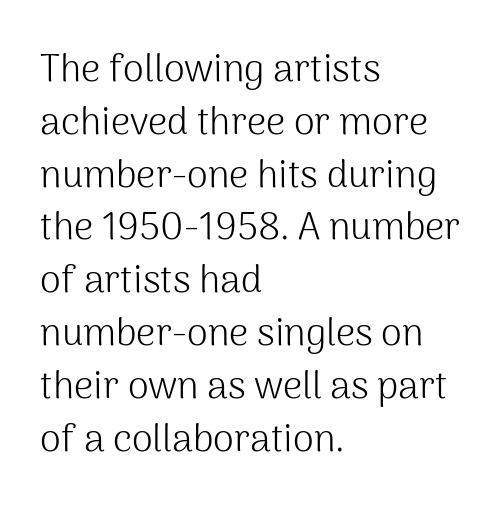
{"serif": "no", "italic": "no", "bold": "no", "weight": "light", "width": "normal", "stroke_contrast": "medium", "x_height": "medium", "monospaced": "no", "underline": "no", "align": "left", "line_spacing": "normal", "line_spacing_ratio": 1.39, "letter_spacing": "normal", "letter_spacing_em": 0.0, "glyph_px": 38}
